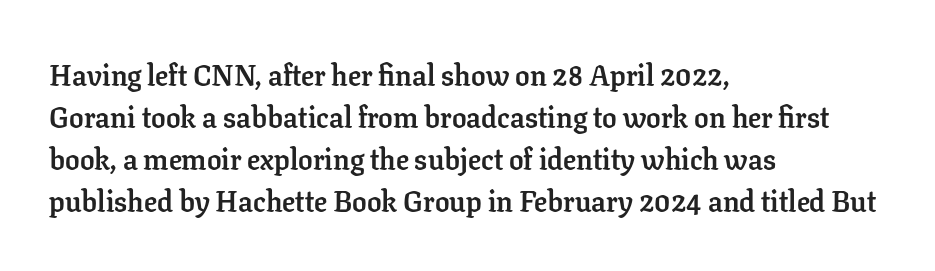
In terms of letterspacing, this is plain default setting. Style check: upright. Emphasis by weight is at full strength: bold. To sum up the face: it has serifs.
